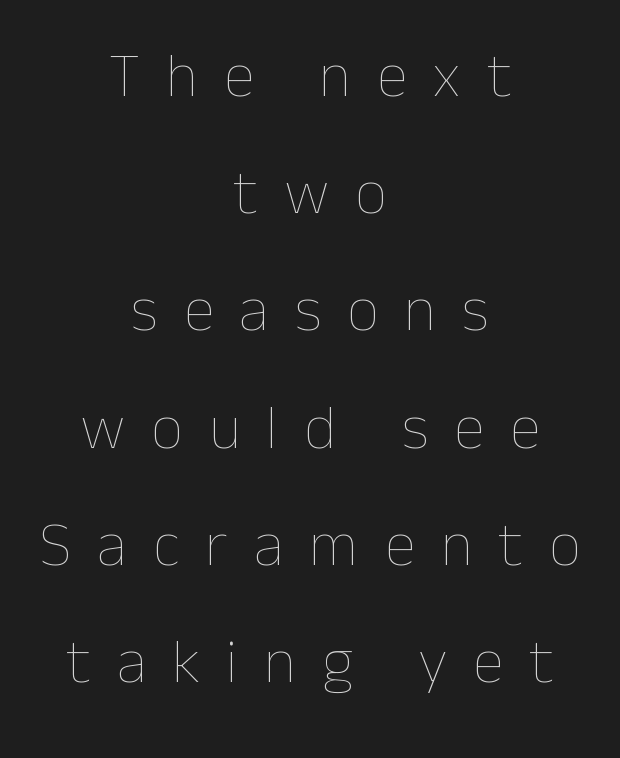
The image shows 63 px thin type, upright; set centered, line spacing 1.86x, unusually wide letter spacing (+0.41 em), not underlined; low stroke contrast and a medium x-height.
